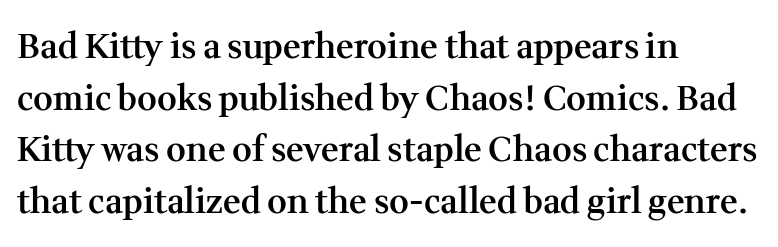
Typographic density is moderately raised because the face is semibold. In terms of letterform style, serifs are clearly present. Proportional: the letters do not fall into vertical columns. If you drew a line through each stem, it would be perfectly vertical.
